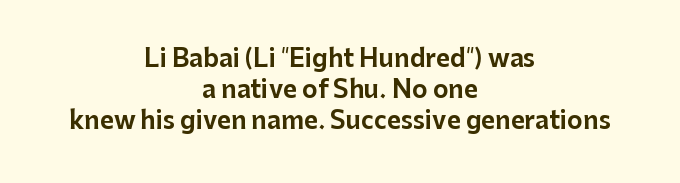
{"italic": "no", "underline": "no", "align": "center", "line_spacing": "normal", "line_spacing_ratio": 1.29, "letter_spacing": "normal", "letter_spacing_em": 0.0, "glyph_px": 24}
